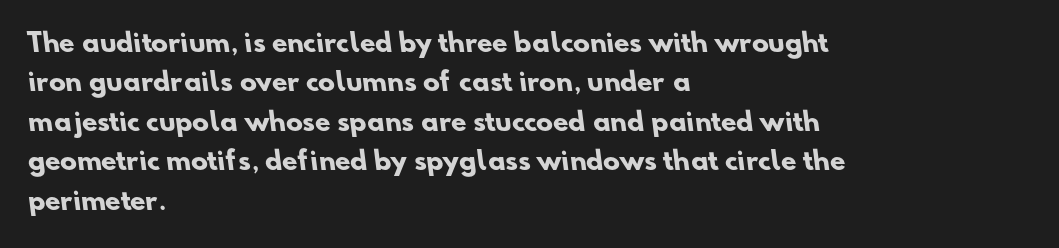
{"bold": "yes", "underline": "no", "align": "left", "line_spacing": "normal", "line_spacing_ratio": 1.58, "letter_spacing": "normal", "letter_spacing_em": 0.0, "glyph_px": 25}
